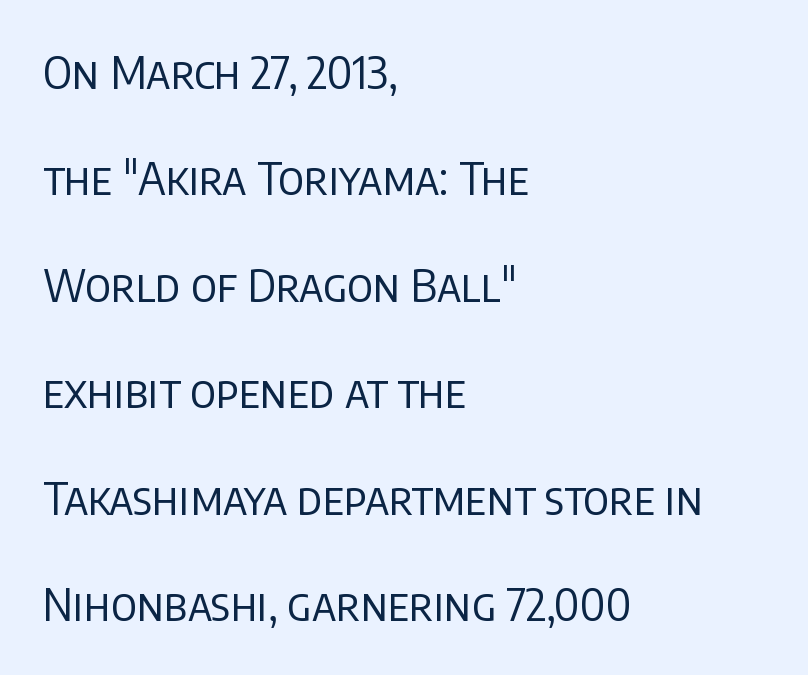
The image shows 44 px regular-weight sans-serif type, upright; set left-aligned, loose line spacing (2.42x), normal letter spacing, not underlined; low stroke contrast and a large x-height.
